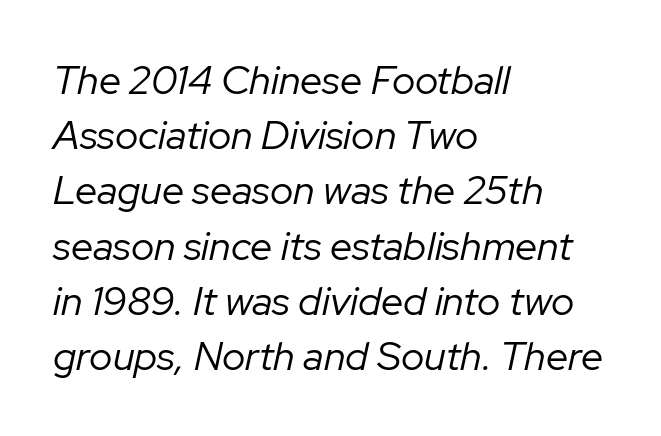
Q: Is the text bold? A: No.
Q: Is the text italic (slanted)? A: Yes, it leans right by about 12 degrees.
Q: Is the text underlined? A: No.
Q: How is the paragraph aligned? A: Left-aligned.
Q: Is the spacing between letters normal or unusually wide? A: Normal.
Q: Is the spacing between lines tight, normal or loose? A: Normal.
Q: Width (condensed, normal, or wide)? A: Normal.
Q: Stroke contrast? A: Low.
Q: x-height? A: Medium.
Q: Monospaced? A: No.
